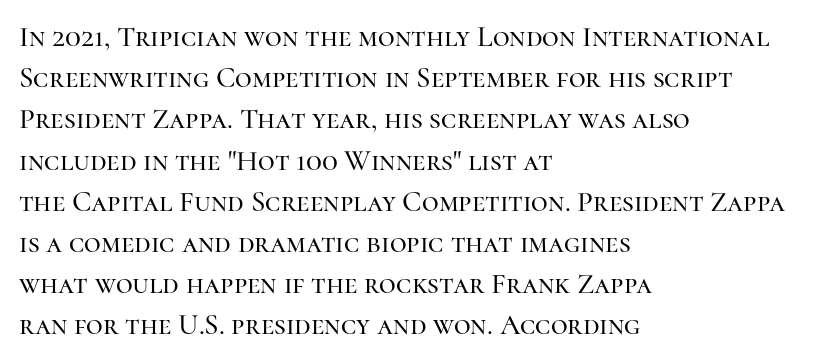
Each letter keeps its own natural width here, so spacing adapts to shape. Characters remain perfectly vertical along every line. The vertical gap from one line to the next is medium. The typeface chosen for these lines features serifs.
